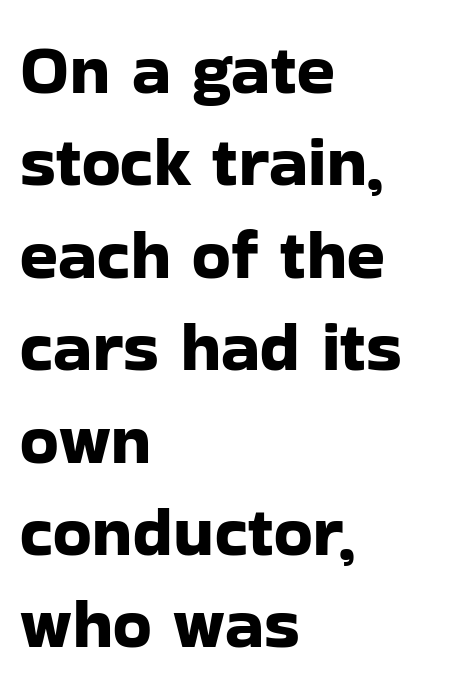
The image shows 70 px sans-serif type, upright; set left-aligned, normal line spacing (1.32x), normal letter spacing, not underlined; low stroke contrast and a medium x-height.
